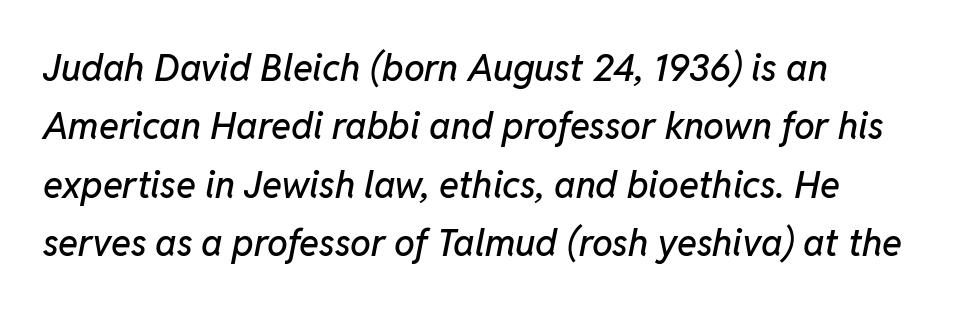
Q: Is the text italic (slanted)? A: Yes, it leans right by about 11 degrees.
Q: Is the text underlined? A: No.
Q: Is the spacing between letters normal or unusually wide? A: Normal.
Q: Is the spacing between lines tight, normal or loose? A: Normal.
Q: Width (condensed, normal, or wide)? A: Normal.
Q: Stroke contrast? A: Low.
Q: x-height? A: Medium.
Q: Monospaced? A: No.
